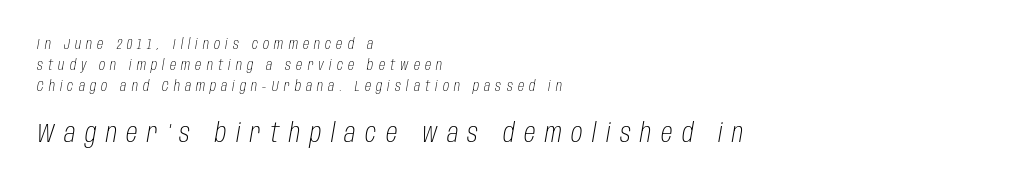
The text carries the slant typical of an italic or oblique font. The leading is moderate, giving the passage an even texture. Size contrast runs from small at the top to large at the bottom. Display-style spreading of the glyphs; the letterfit is very open.
